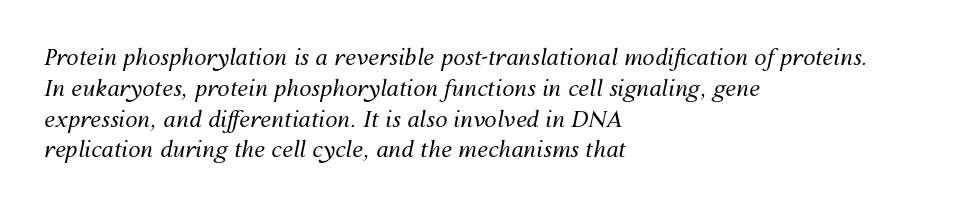
{"italic": "yes", "lean": "right", "slant_degrees": 12, "bold": "no", "underline": "no", "align": "left", "line_spacing": "normal", "line_spacing_ratio": 1.4, "letter_spacing": "normal", "letter_spacing_em": 0.0, "glyph_px": 22}
